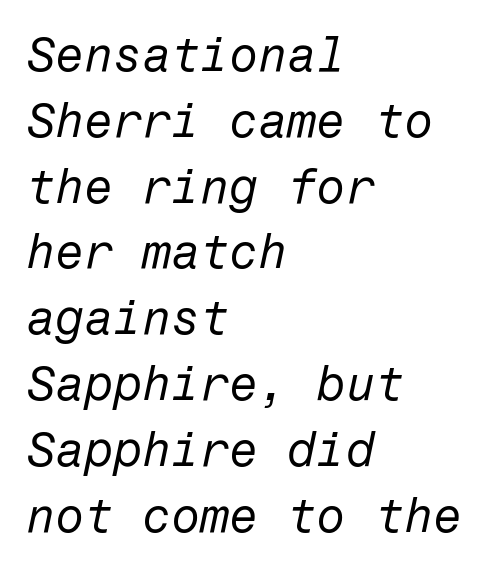
This sample is left-justified, so line endings fall wherever the words run out. What's the leading like? Ordinary, nothing unusual. Nobody touched the tracking dial on this one. This is not heavy type; no bold has been used. The specimen reads as italic at a glance.
